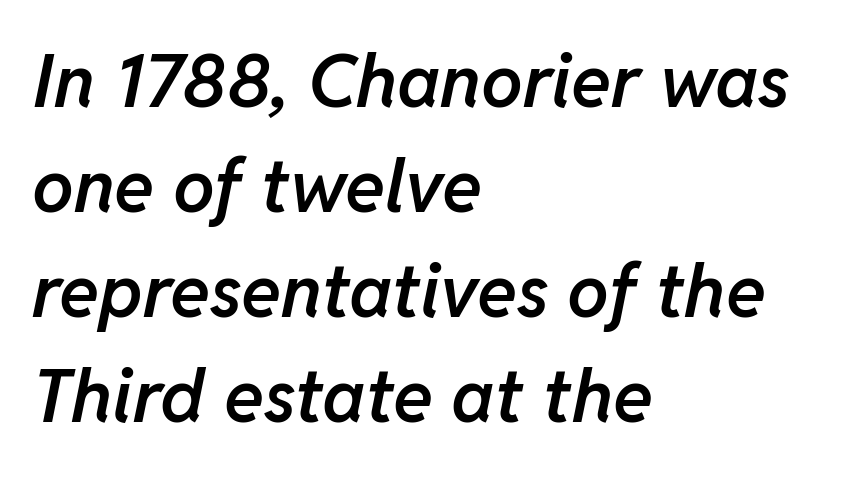
The specimen omits any rule beneath the text block's lines. Left-aligned paragraph, ragged on the right. Each letter keeps its own natural width here, so spacing adapts to shape. There's an unmistakable incline to the writing here.
